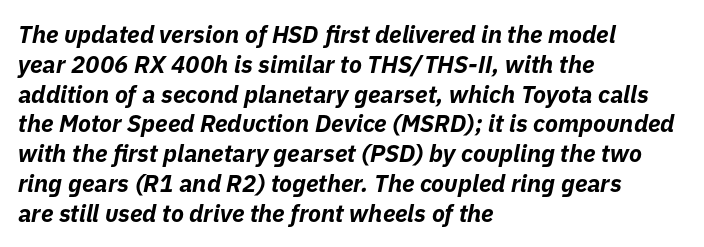
{"italic": "yes", "lean": "right", "slant_degrees": 11, "bold": "yes", "underline": "no", "align": "left", "line_spacing_ratio": 1.24, "letter_spacing": "normal", "letter_spacing_em": 0.0, "glyph_px": 24}
